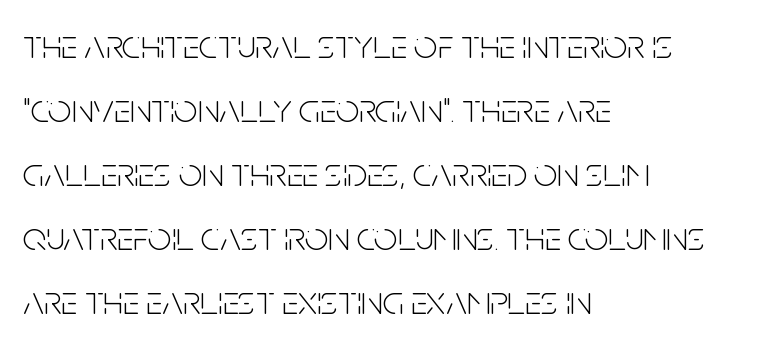
Q: Is the text bold? A: No.
Q: Is the text italic (slanted)? A: No, it is upright.
Q: Is the typeface a serif or a sans-serif typeface? A: Sans-serif.
Q: Is the text underlined? A: No.
Q: How is the paragraph aligned? A: Left-aligned.
Q: Is the spacing between letters normal or unusually wide? A: Normal.
Q: Is the spacing between lines tight, normal or loose? A: Normal.
Q: Width (condensed, normal, or wide)? A: Condensed.
Q: Stroke contrast? A: Low.
Q: x-height? A: Large.
Q: Monospaced? A: No.
